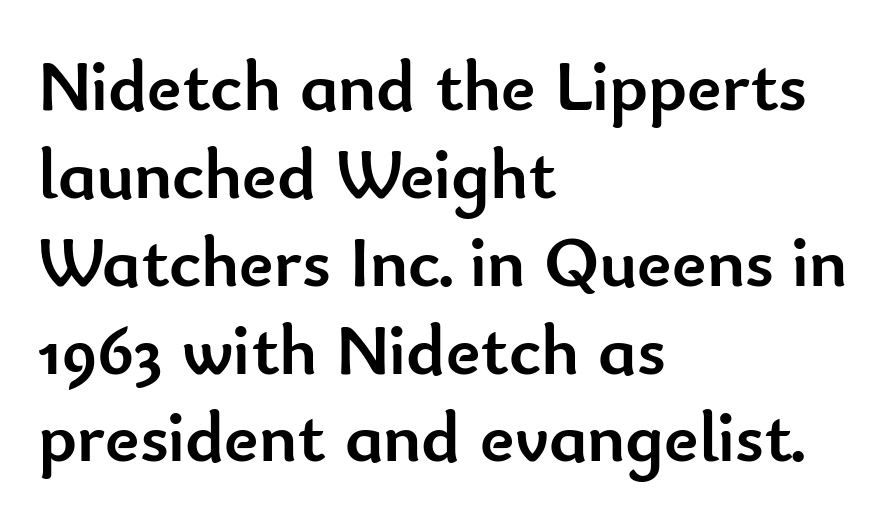
The horizontal fit of the characters is conventional and even. Leftover space on each line is placed entirely after the last word. The rendering uses natural spacing where letterforms have individual widths. Upright lettering throughout.
